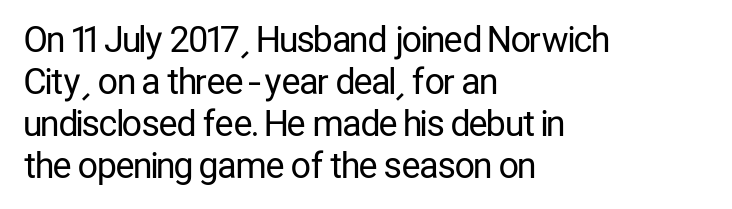
{"serif": "no", "italic": "no", "bold": "no", "weight": "regular", "width": "condensed", "stroke_contrast": "low", "x_height": "medium", "monospaced": "no", "underline": "no", "align": "left", "line_spacing_ratio": 1.2, "letter_spacing": "normal", "letter_spacing_em": 0.0, "glyph_px": 35}
